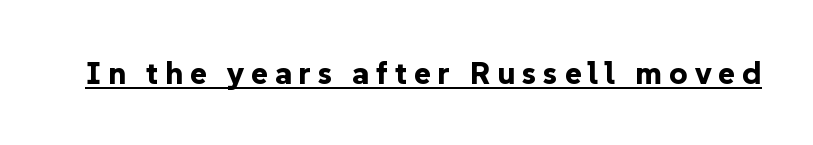
Here the designer chose a conventional face with non-uniform glyph widths. The glyphs in this specimen are sans serif. Nope, not italic — everything's standing straight. In designer terms, the underline attribute is active on this setting.
